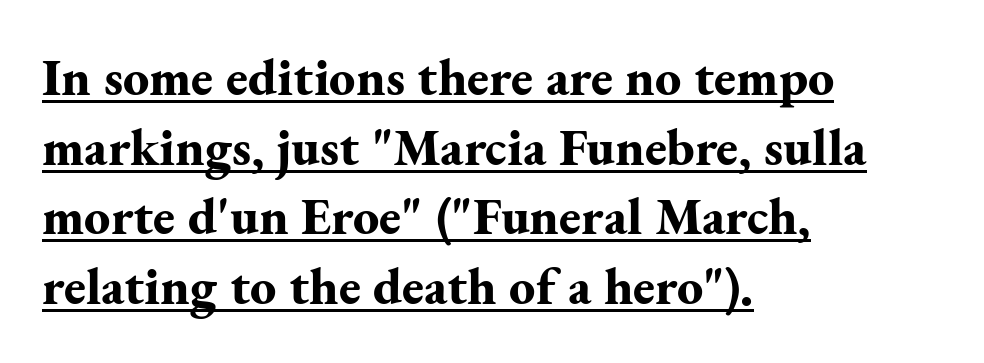
{"serif": "yes", "italic": "no", "bold": "yes", "weight": "bold", "width": "normal", "stroke_contrast": "medium", "x_height": "small", "monospaced": "no", "underline": "yes", "align": "left", "line_spacing": "normal", "line_spacing_ratio": 1.34, "letter_spacing": "normal", "letter_spacing_em": 0.0, "glyph_px": 52}
